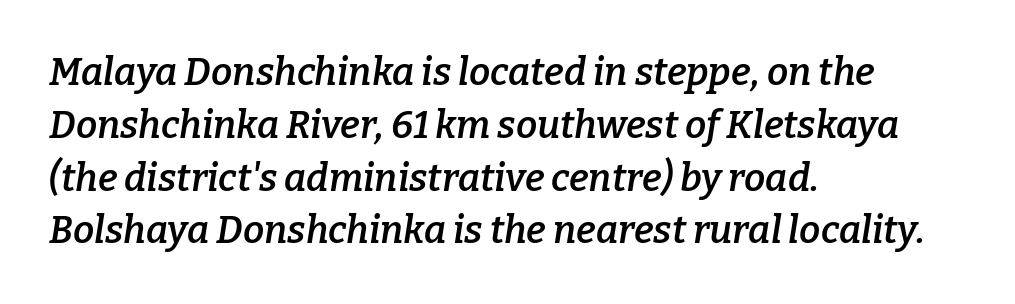
Q: Is the text bold? A: Semi-bold.
Q: Is the text italic (slanted)? A: Yes, it leans right by about 9 degrees.
Q: Is the typeface a serif or a sans-serif typeface? A: Serif.
Q: Is the text underlined? A: No.
Q: How is the paragraph aligned? A: Left-aligned.
Q: Is the spacing between letters normal or unusually wide? A: Normal.
Q: Is the spacing between lines tight, normal or loose? A: Normal.
Q: Width (condensed, normal, or wide)? A: Normal.
Q: Stroke contrast? A: Low.
Q: x-height? A: Medium.
Q: Monospaced? A: No.
